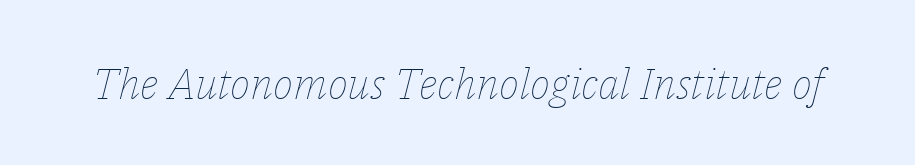
{"italic": "yes", "lean": "right", "slant_degrees": 14, "bold": "no", "weight": "thin", "width": "normal", "stroke_contrast": "low", "x_height": "medium", "monospaced": "no", "underline": "no", "letter_spacing": "normal", "letter_spacing_em": 0.0, "glyph_px": 43}
